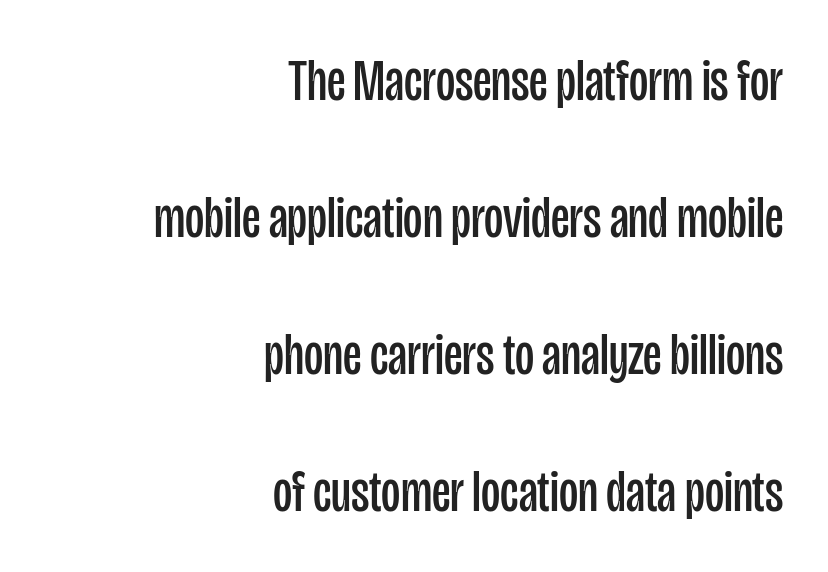
The line texture is even and compact thanks to regular tracking. A clean baseline with only descenders dipping below it. A typesetter would label this face a sans. Teacher's note: observe the even right margin — that is flush-right alignment. Unbolded letterforms with no extra heft.
